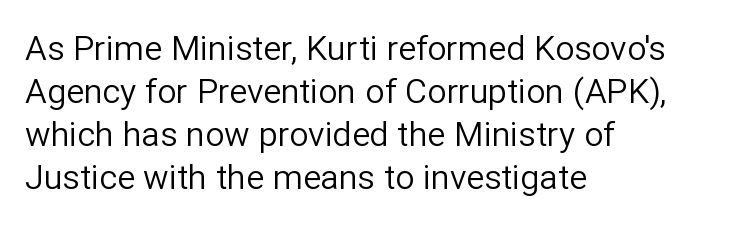
{"serif": "no", "italic": "no", "bold": "no", "weight": "regular", "width": "normal", "stroke_contrast": "low", "x_height": "medium", "monospaced": "no", "underline": "no", "align": "left", "line_spacing": "normal", "line_spacing_ratio": 1.26, "letter_spacing": "normal", "letter_spacing_em": 0.0, "glyph_px": 34}
